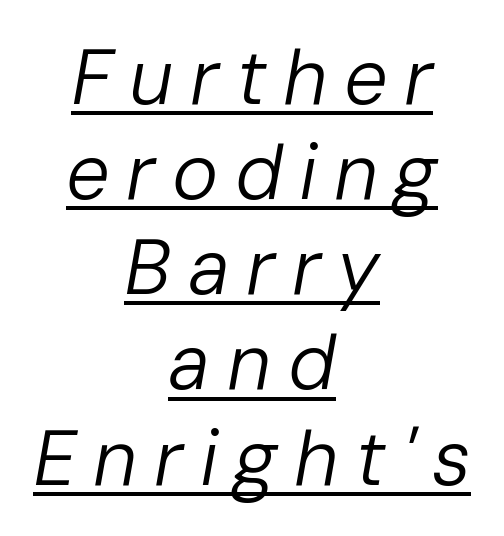
{"italic": "yes", "lean": "right", "slant_degrees": 10, "bold": "no", "weight": "regular", "width": "normal", "stroke_contrast": "low", "x_height": "medium", "monospaced": "no", "underline": "yes", "align": "center", "line_spacing_ratio": 1.22, "letter_spacing": "wide", "letter_spacing_em": 0.21, "glyph_px": 78}
